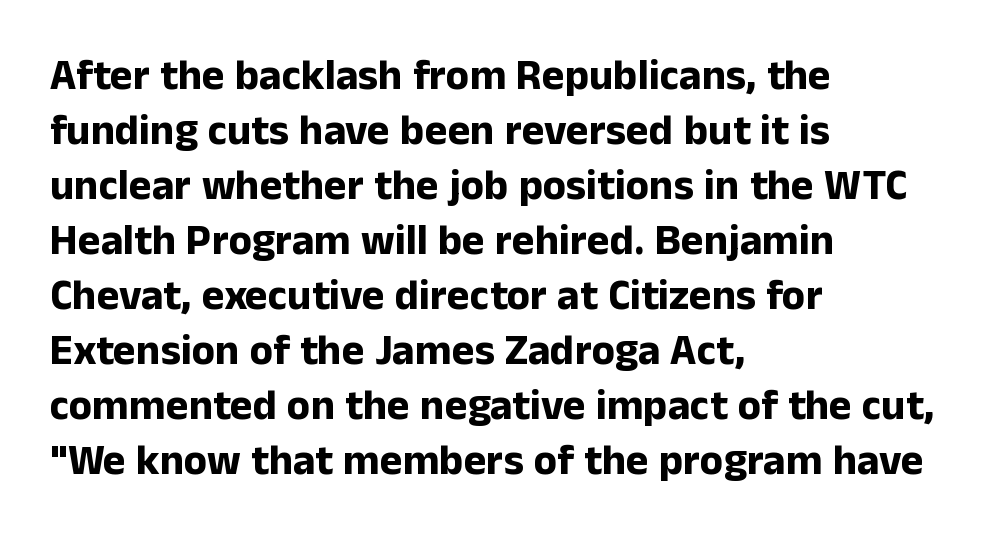
The image shows 43 px bold sans-serif type, upright; set left-aligned, normal line spacing (1.28x), normal letter spacing, not underlined; low stroke contrast and a medium x-height.
